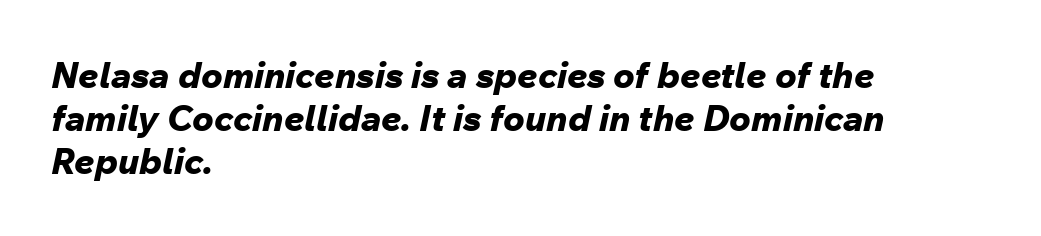
{"italic": "yes", "lean": "right", "slant_degrees": 12, "bold": "yes", "weight": "bold", "width": "normal", "stroke_contrast": "low", "x_height": "medium", "monospaced": "no", "underline": "no", "align": "left", "line_spacing_ratio": 1.2, "letter_spacing": "normal", "letter_spacing_em": 0.0, "glyph_px": 36}
